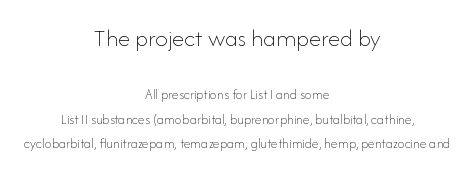
The image shows 25 px text type, upright; set centered, line spacing 1.76x, normal letter spacing, not underlined; the first (top) block is 1.79x larger.
